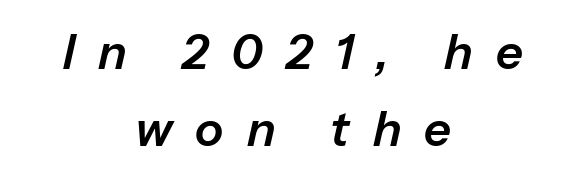
Q: Is the text italic (slanted)? A: Yes, it leans right by about 13 degrees.
Q: Is the text underlined? A: No.
Q: How is the paragraph aligned? A: Centered.
Q: Is the spacing between letters normal or unusually wide? A: Unusually wide.
Q: Is the spacing between lines tight, normal or loose? A: Normal.
Q: Width (condensed, normal, or wide)? A: Normal.
Q: Stroke contrast? A: Low.
Q: x-height? A: Medium.
Q: Monospaced? A: No.
